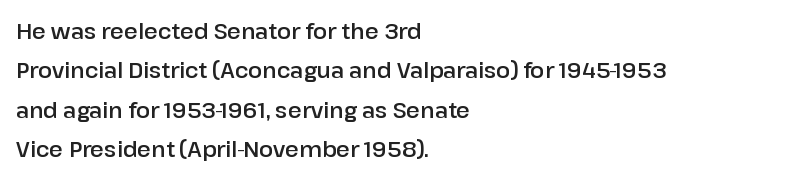
The text block is weighted toward the left margin, trailing off unevenly rightward. This is the regular roman posture of the typeface. The rendering keeps characters at their native spacing. The space beneath each line is pristine and unruled.
